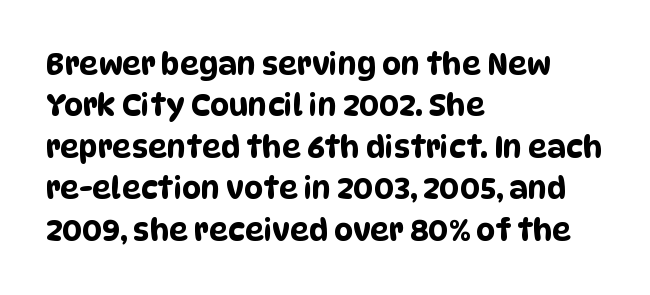
Q: Is the typeface a serif or a sans-serif typeface? A: Sans-serif.
Q: Is the text underlined? A: No.
Q: How is the paragraph aligned? A: Left-aligned.
Q: Is the spacing between letters normal or unusually wide? A: Normal.
Q: Is the spacing between lines tight, normal or loose? A: Normal.
Q: Width (condensed, normal, or wide)? A: Condensed.
Q: Stroke contrast? A: Low.
Q: x-height? A: Large.
Q: Monospaced? A: No.
